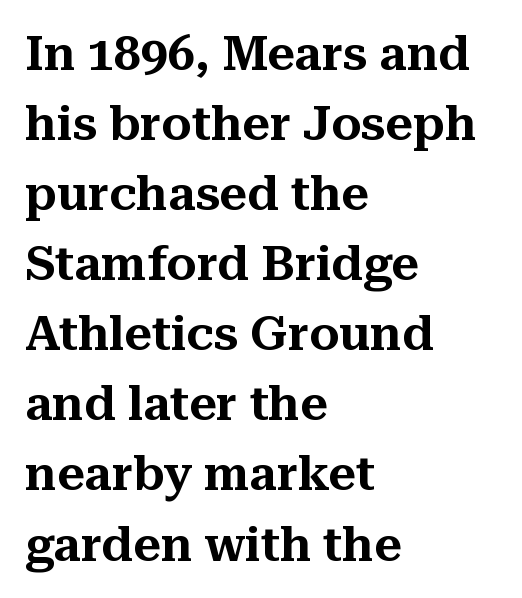
Q: Is the text italic (slanted)? A: No, it is upright.
Q: Is the typeface a serif or a sans-serif typeface? A: Serif.
Q: Is the text underlined? A: No.
Q: How is the paragraph aligned? A: Left-aligned.
Q: Is the spacing between letters normal or unusually wide? A: Normal.
Q: Is the spacing between lines tight, normal or loose? A: Normal.
Q: Width (condensed, normal, or wide)? A: Normal.
Q: Stroke contrast? A: Medium.
Q: x-height? A: Medium.
Q: Monospaced? A: No.
